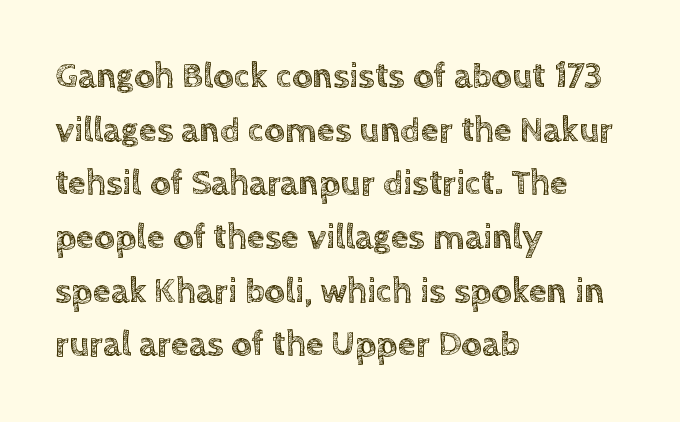
The image shows 36 px text type, upright; set left-aligned, normal line spacing (1.49x), normal letter spacing, not underlined; a large x-height.
